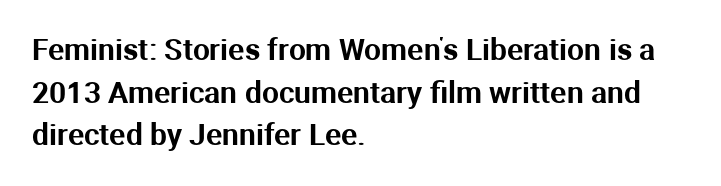
The image shows 30 px sans-serif type, upright; set left-aligned, normal line spacing (1.42x), normal letter spacing, not underlined; medium stroke contrast and a medium x-height.
